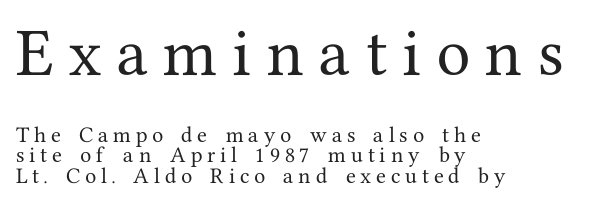
{"serif": "yes", "italic": "no", "width": "normal", "stroke_contrast": "medium", "x_height": "medium", "monospaced": "no", "underline": "no", "align": "left", "line_spacing": "tight", "line_spacing_ratio": 1.13, "letter_spacing": "wide", "letter_spacing_em": 0.27, "larger_block": "first", "size_ratio": 3.06, "glyph_px": 55}
